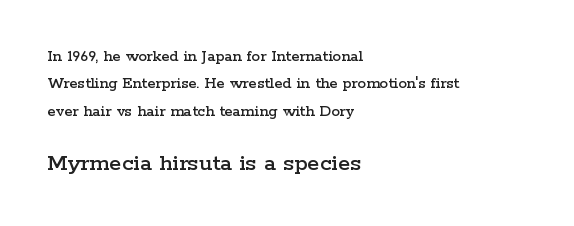
{"italic": "no", "underline": "no", "align": "left", "line_spacing": "normal", "line_spacing_ratio": 1.61, "letter_spacing": "normal", "letter_spacing_em": 0.0, "larger_block": "second", "size_ratio": 1.47, "glyph_px": 25}
